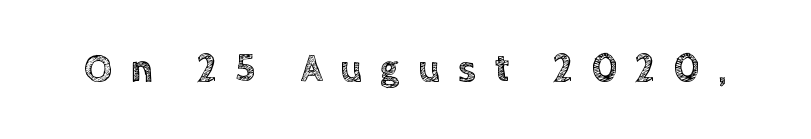
Q: Is the text italic (slanted)? A: No, it is upright.
Q: Is the text underlined? A: No.
Q: Is the spacing between letters normal or unusually wide? A: Unusually wide.
Q: Width (condensed, normal, or wide)? A: Normal.
Q: x-height? A: Large.
Q: Monospaced? A: No.
